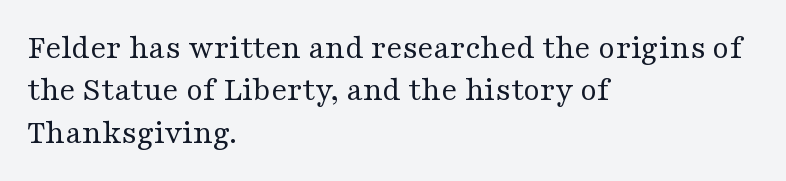
The image shows 34 px regular-weight, wide serif type, upright; set left-aligned, normal line spacing (1.25x), normal letter spacing, not underlined; medium stroke contrast and a medium x-height.
